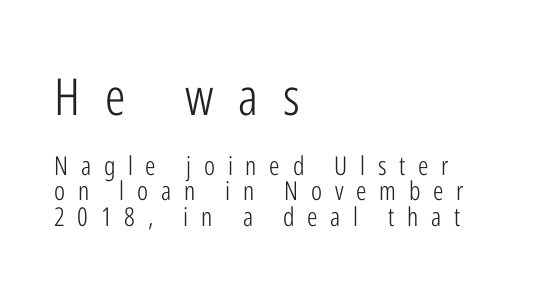
{"serif": "no", "italic": "no", "bold": "no", "weight": "light", "width": "condensed", "stroke_contrast": "low", "x_height": "medium", "monospaced": "no", "underline": "no", "align": "left", "line_spacing": "tight", "line_spacing_ratio": 0.97, "letter_spacing": "wide", "letter_spacing_em": 0.49, "larger_block": "first", "size_ratio": 1.96, "glyph_px": 51}
